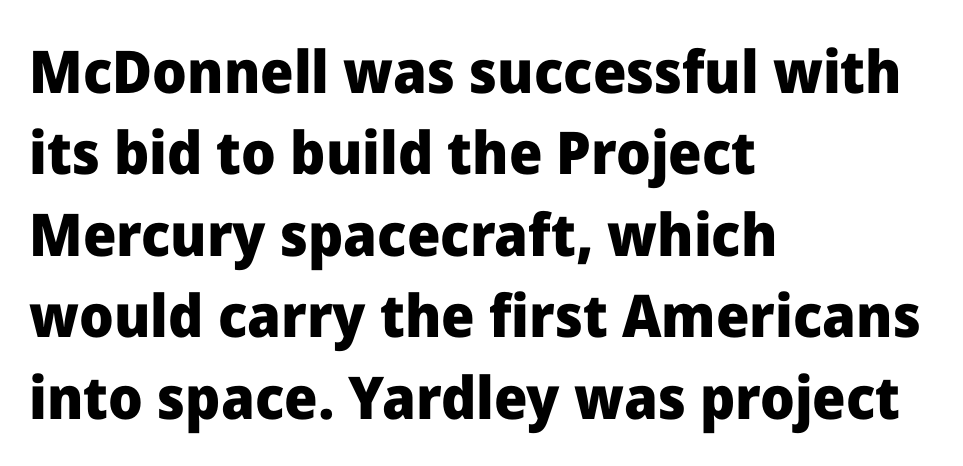
{"serif": "no", "italic": "no", "bold": "yes", "weight": "heavy", "width": "normal", "stroke_contrast": "low", "x_height": "medium", "monospaced": "no", "underline": "no", "align": "left", "line_spacing": "normal", "line_spacing_ratio": 1.38, "letter_spacing": "normal", "letter_spacing_em": 0.0, "glyph_px": 59}
